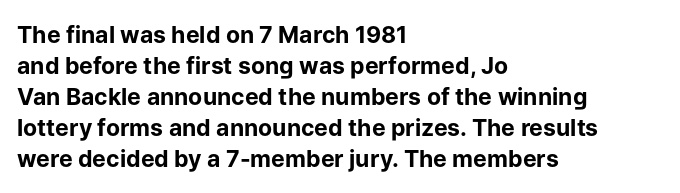
Caption: bold face, heavy strokes. Compared with typical body copy, the letter spacing here is the same. Line starts are locked; line ends wander. The axis of the letterforms is exactly vertical.
